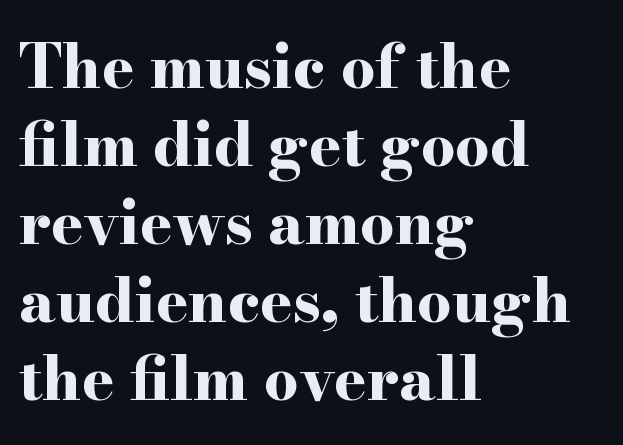
The image shows 61 px bold, wide serif type, upright; set left-aligned, normal line spacing (1.28x), normal letter spacing, not underlined; high stroke contrast and a small x-height.
